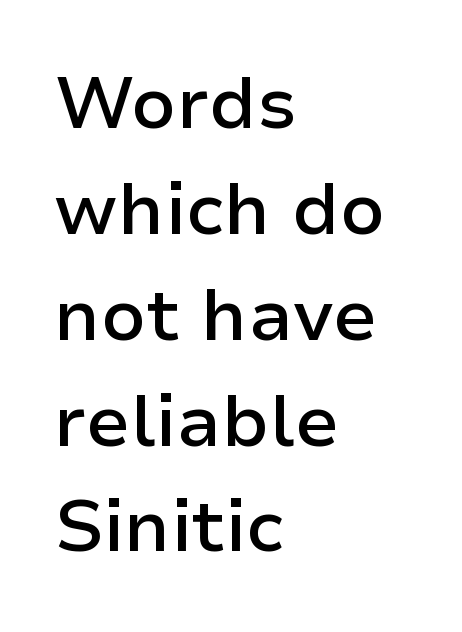
A clean baseline with only descenders dipping below it. Stroke terminals: plain, sans-serif. Character widths vary here, with narrow letters taking less room than wide ones. The lettering stays uniformly vertical, giving the passage a roman look. Its strokes are somewhat broadened, the hallmark of semibold type. What stands out about the letter spacing? Nothing — it is the standard amount.
